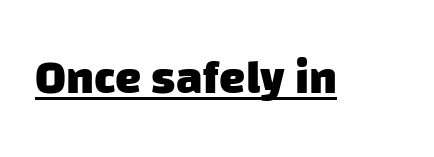
Somebody hit Ctrl+U on this one — the words are underlined. Honestly, the letter spacing is just normal — you wouldn't notice it. Pretty heavy lettering here — definitely bold. These lines are rendered in a variable-pitch font. Typographically, this falls in the sans-serif category.
